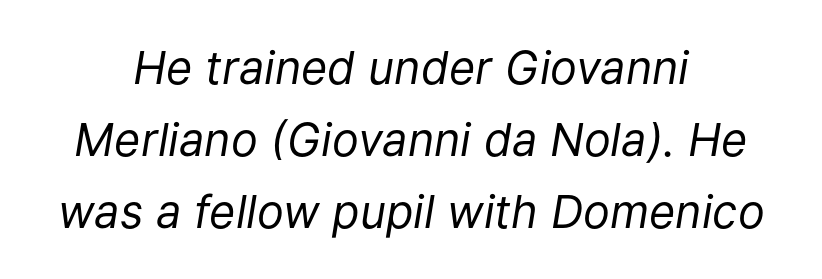
Q: Is the text bold? A: No.
Q: Is the text italic (slanted)? A: Yes, it leans right by about 9 degrees.
Q: Is the text underlined? A: No.
Q: How is the paragraph aligned? A: Centered.
Q: Is the spacing between letters normal or unusually wide? A: Normal.
Q: Is the spacing between lines tight, normal or loose? A: Normal.
Q: Width (condensed, normal, or wide)? A: Normal.
Q: Stroke contrast? A: Low.
Q: x-height? A: Medium.
Q: Monospaced? A: No.
